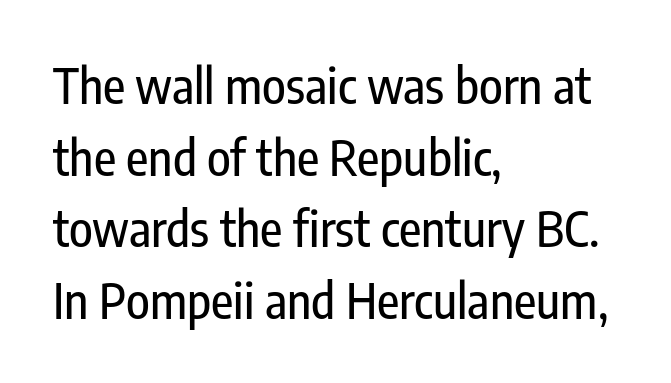
{"serif": "no", "italic": "no", "width": "condensed", "stroke_contrast": "low", "x_height": "medium", "monospaced": "no", "underline": "no", "align": "left", "line_spacing": "normal", "line_spacing_ratio": 1.46, "letter_spacing": "normal", "letter_spacing_em": 0.0, "glyph_px": 49}
